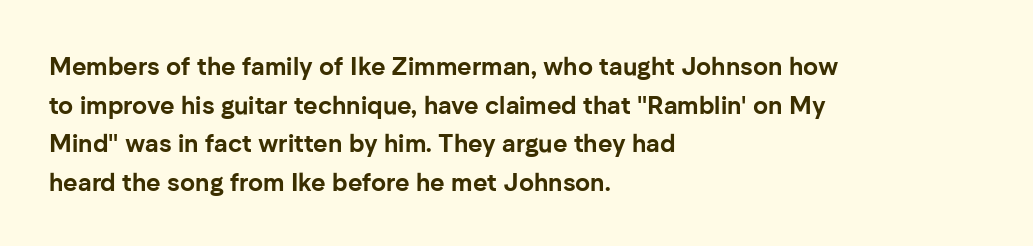
{"italic": "no", "bold": "yes", "underline": "no", "align": "left", "line_spacing": "normal", "line_spacing_ratio": 1.55, "letter_spacing": "normal", "letter_spacing_em": 0.0, "glyph_px": 25}
